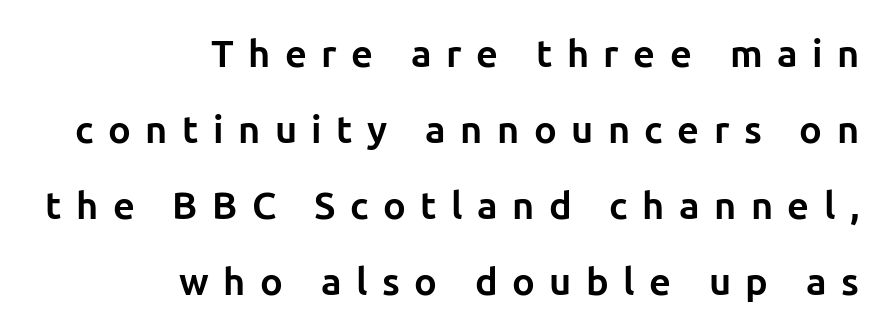
Q: Is the text bold? A: Yes.
Q: Is the text italic (slanted)? A: No, it is upright.
Q: Is the typeface a serif or a sans-serif typeface? A: Sans-serif.
Q: Is the text underlined? A: No.
Q: How is the paragraph aligned? A: Right-aligned.
Q: Is the spacing between letters normal or unusually wide? A: Unusually wide.
Q: Is the spacing between lines tight, normal or loose? A: Loose.
Q: Width (condensed, normal, or wide)? A: Normal.
Q: Stroke contrast? A: Low.
Q: x-height? A: Medium.
Q: Monospaced? A: No.
